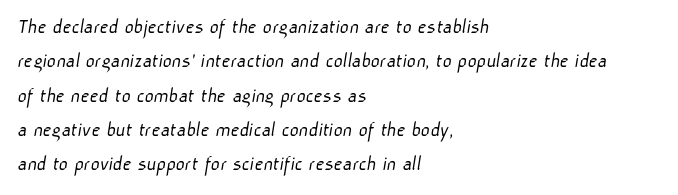
Anything drawn beneath the words? Only blank space. No letter is thick-stroked: the sample isn't bold. Notice how descenders clear the ascenders below comfortably — that's standard leading. A student would call this left alignment; a typographer would say flush left, rag right.
